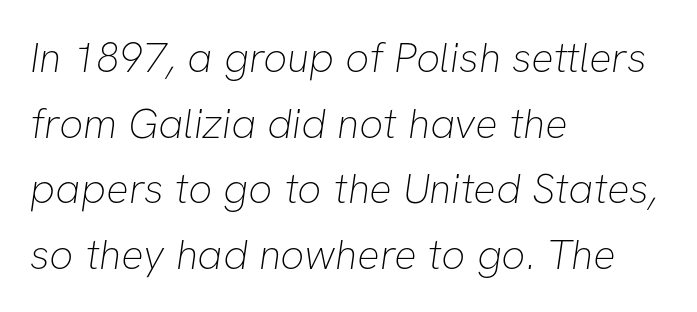
The strip under each line holds only bare page. Layout note: lines flush left. The space between consecutive lines is moderate. The passage shown is not bold in any degree.
